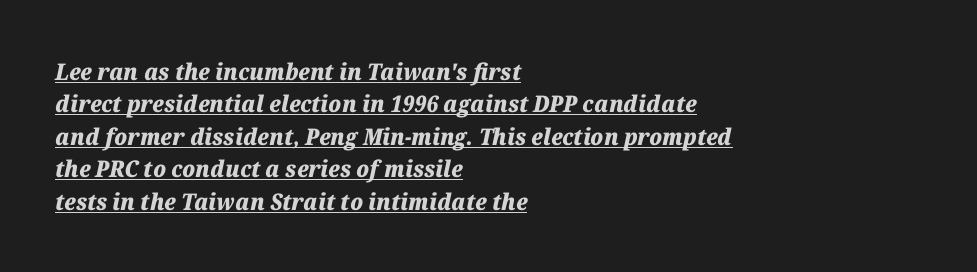
The image shows 23 px bold type, italic (leaning right); set left-aligned, normal line spacing (1.41x), normal letter spacing, underlined.
